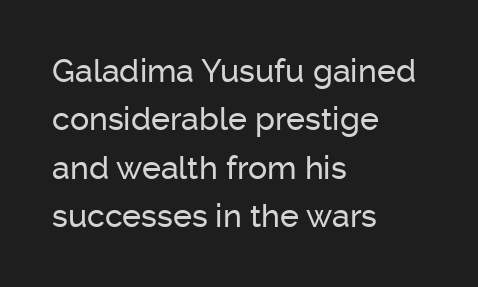
The image shows 32 px sans-serif type, upright; set left-aligned, normal line spacing (1.51x), normal letter spacing, not underlined; low stroke contrast and a medium x-height.
